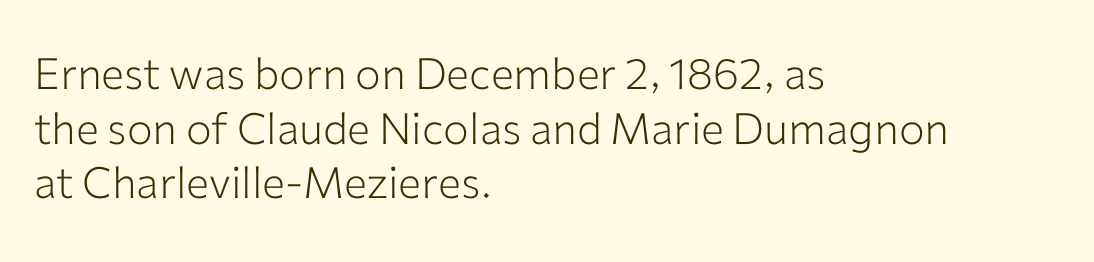
The image shows 43 px light sans-serif type, upright; set left-aligned, normal line spacing (1.27x), normal letter spacing, not underlined; low stroke contrast and a medium x-height.
